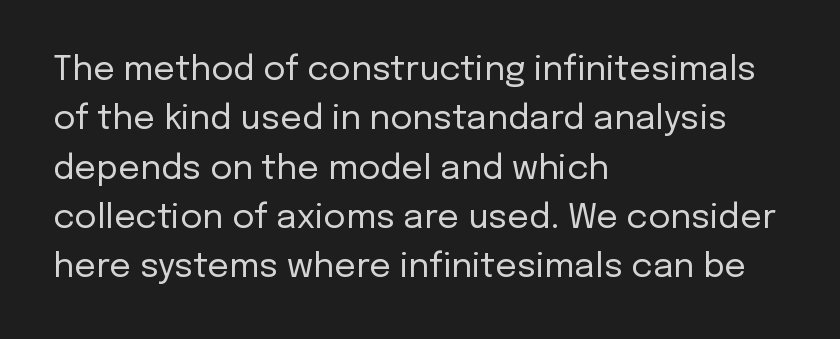
Q: Is the text bold? A: No.
Q: Is the text italic (slanted)? A: No, it is upright.
Q: Is the typeface a serif or a sans-serif typeface? A: Sans-serif.
Q: Is the text underlined? A: No.
Q: How is the paragraph aligned? A: Left-aligned.
Q: Is the spacing between letters normal or unusually wide? A: Normal.
Q: Is the spacing between lines tight, normal or loose? A: Normal.
Q: Width (condensed, normal, or wide)? A: Normal.
Q: Stroke contrast? A: Low.
Q: x-height? A: Medium.
Q: Monospaced? A: No.
